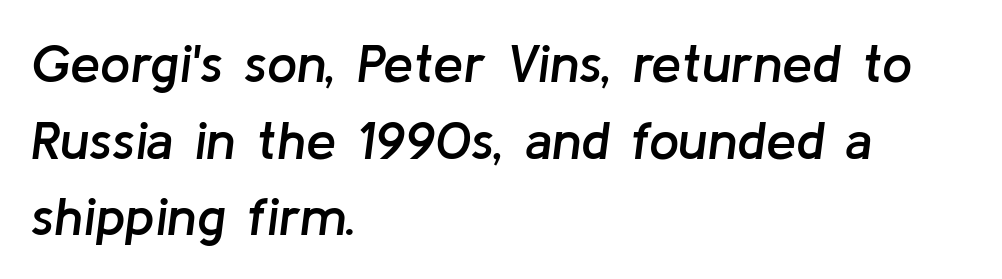
Q: Is the text bold? A: Semi-bold.
Q: Is the text italic (slanted)? A: Yes, it leans right by about 8 degrees.
Q: Is the text underlined? A: No.
Q: How is the paragraph aligned? A: Left-aligned.
Q: Is the spacing between letters normal or unusually wide? A: Normal.
Q: Is the spacing between lines tight, normal or loose? A: Normal.
Q: Width (condensed, normal, or wide)? A: Normal.
Q: Stroke contrast? A: Low.
Q: x-height? A: Medium.
Q: Monospaced? A: No.
